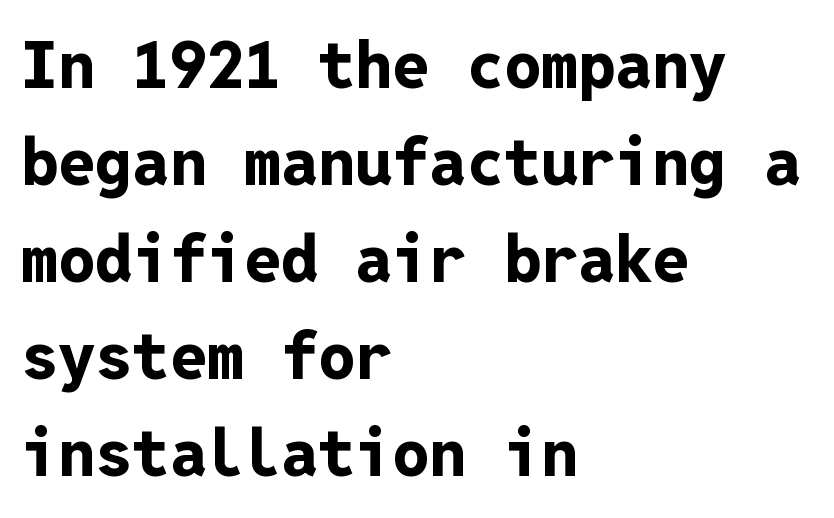
Q: Is the text bold? A: Yes.
Q: Is the text italic (slanted)? A: No, it is upright.
Q: Is the typeface a serif or a sans-serif typeface? A: Sans-serif.
Q: Is the text underlined? A: No.
Q: How is the paragraph aligned? A: Left-aligned.
Q: Is the spacing between letters normal or unusually wide? A: Normal.
Q: Is the spacing between lines tight, normal or loose? A: Normal.
Q: Width (condensed, normal, or wide)? A: Normal.
Q: Stroke contrast? A: Low.
Q: x-height? A: Medium.
Q: Monospaced? A: Yes.
